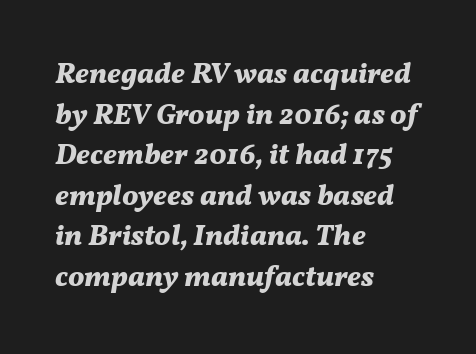
{"italic": "yes", "lean": "right", "slant_degrees": 11, "bold": "yes", "weight": "bold", "width": "normal", "stroke_contrast": "medium", "x_height": "medium", "monospaced": "no", "underline": "no", "align": "left", "line_spacing": "normal", "line_spacing_ratio": 1.4, "letter_spacing": "normal", "letter_spacing_em": 0.0, "glyph_px": 29}
